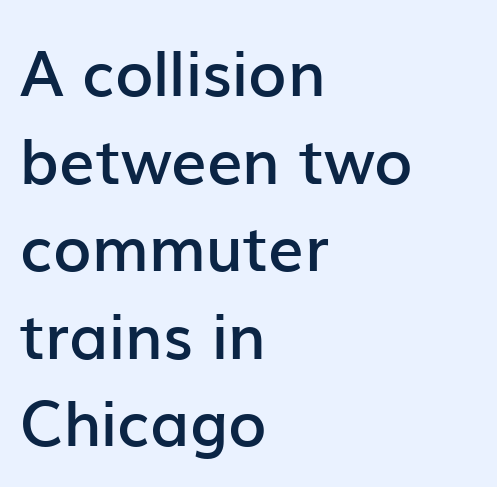
The image shows 63 px semibold sans-serif type, upright; set left-aligned, normal line spacing (1.39x), normal letter spacing, not underlined; low stroke contrast and a medium x-height.
